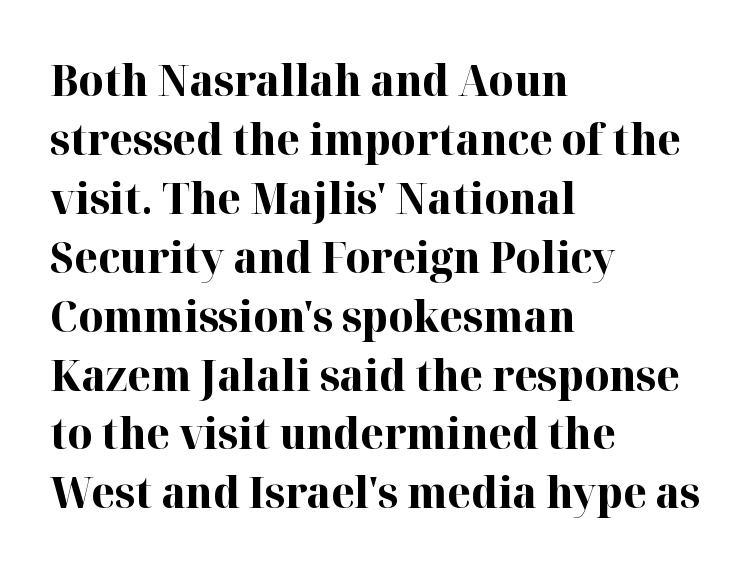
Just letters on the line, the space beneath them empty. Caption: bold face, heavy strokes. How would I describe the line gaps? Plain and ordinary. A serif font was chosen for this passage. Do the characters align in a grid? No, the font is proportional.
